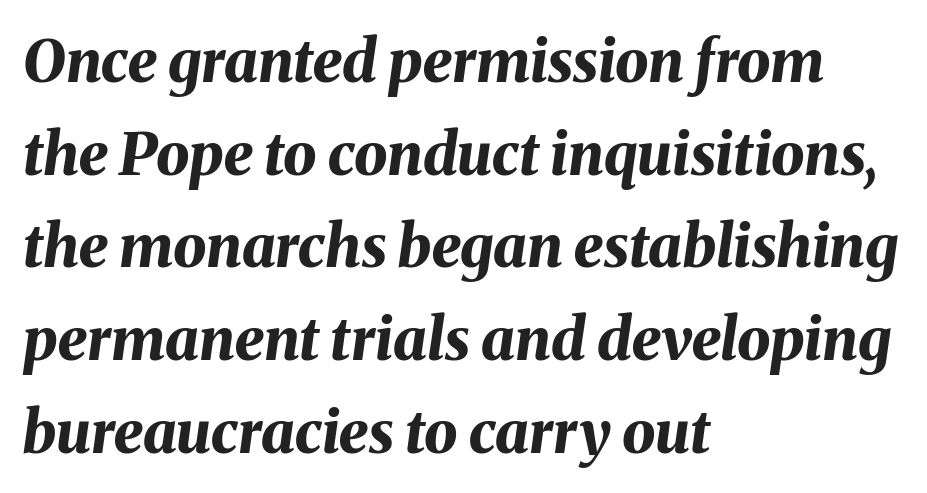
Q: Is the text bold? A: Yes.
Q: Is the text italic (slanted)? A: Yes, it leans right by about 8 degrees.
Q: Is the text underlined? A: No.
Q: How is the paragraph aligned? A: Left-aligned.
Q: Is the spacing between letters normal or unusually wide? A: Normal.
Q: Is the spacing between lines tight, normal or loose? A: Normal.
Q: Width (condensed, normal, or wide)? A: Normal.
Q: Stroke contrast? A: Medium.
Q: x-height? A: Medium.
Q: Monospaced? A: No.
